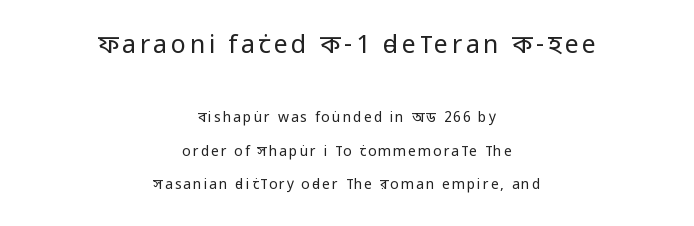
Plain, unruled lines of type. Posture: straight, roman, zero tilt. If you measured baseline to baseline, you'd find a long distance. Is the lower block the larger one? No — the upper block carries the bigger type.
